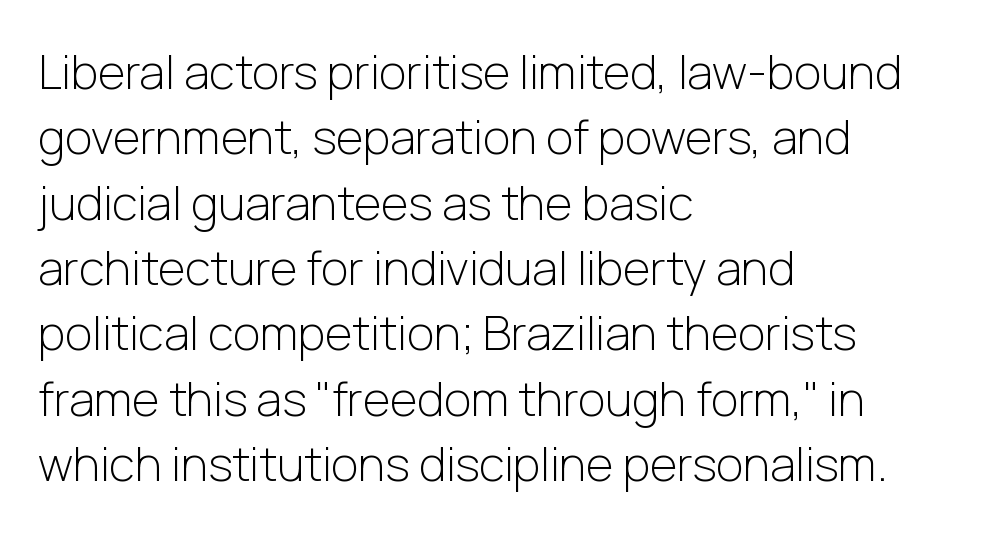
Q: Is the text bold? A: No.
Q: Is the text italic (slanted)? A: No, it is upright.
Q: Is the typeface a serif or a sans-serif typeface? A: Sans-serif.
Q: Is the text underlined? A: No.
Q: How is the paragraph aligned? A: Left-aligned.
Q: Is the spacing between letters normal or unusually wide? A: Normal.
Q: Is the spacing between lines tight, normal or loose? A: Normal.
Q: Width (condensed, normal, or wide)? A: Normal.
Q: Stroke contrast? A: Low.
Q: x-height? A: Medium.
Q: Monospaced? A: No.
